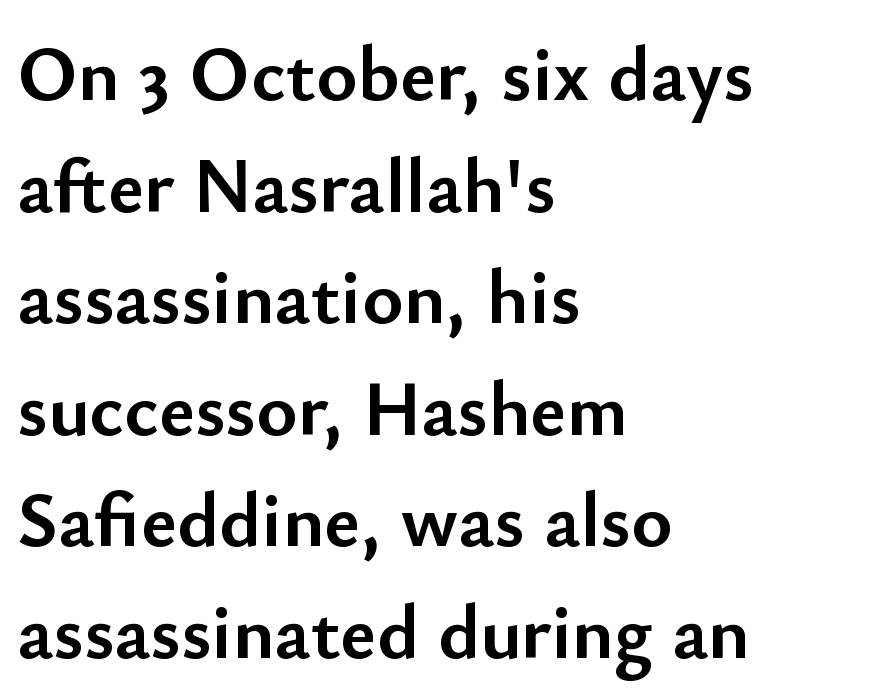
Q: Is the text bold? A: Yes.
Q: Is the text italic (slanted)? A: No, it is upright.
Q: Is the typeface a serif or a sans-serif typeface? A: Sans-serif.
Q: Is the text underlined? A: No.
Q: How is the paragraph aligned? A: Left-aligned.
Q: Is the spacing between letters normal or unusually wide? A: Normal.
Q: Is the spacing between lines tight, normal or loose? A: Normal.
Q: Width (condensed, normal, or wide)? A: Normal.
Q: Stroke contrast? A: Low.
Q: x-height? A: Small.
Q: Monospaced? A: No.
